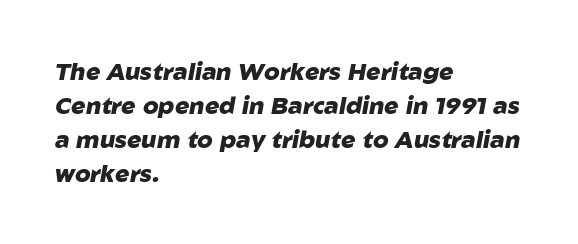
Rendered with sloped, italic letterforms. These lines stack with their left ends in a neat column. Notice how thick the strokes are: this is what a full bold looks like. Lines of text with bare space underneath. The vertical gap from one line to the next is medium.
